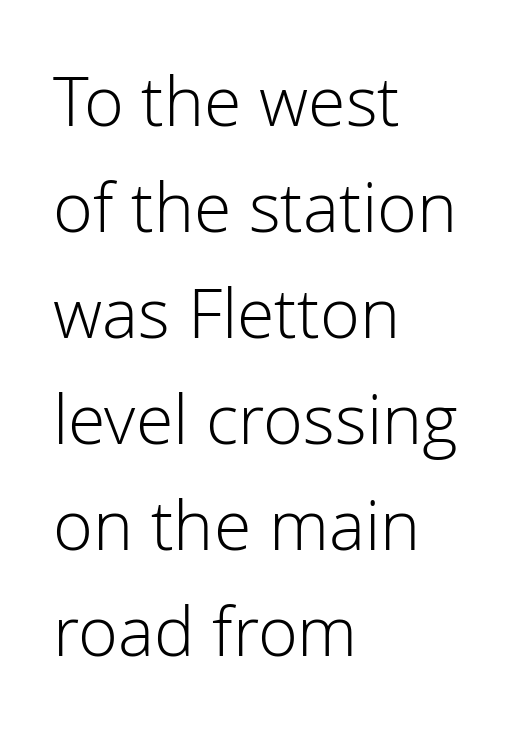
Q: Is the text bold? A: No.
Q: Is the text italic (slanted)? A: No, it is upright.
Q: Is the typeface a serif or a sans-serif typeface? A: Sans-serif.
Q: Is the text underlined? A: No.
Q: How is the paragraph aligned? A: Left-aligned.
Q: Is the spacing between letters normal or unusually wide? A: Normal.
Q: Is the spacing between lines tight, normal or loose? A: Normal.
Q: Width (condensed, normal, or wide)? A: Normal.
Q: Stroke contrast? A: Low.
Q: x-height? A: Medium.
Q: Monospaced? A: No.
